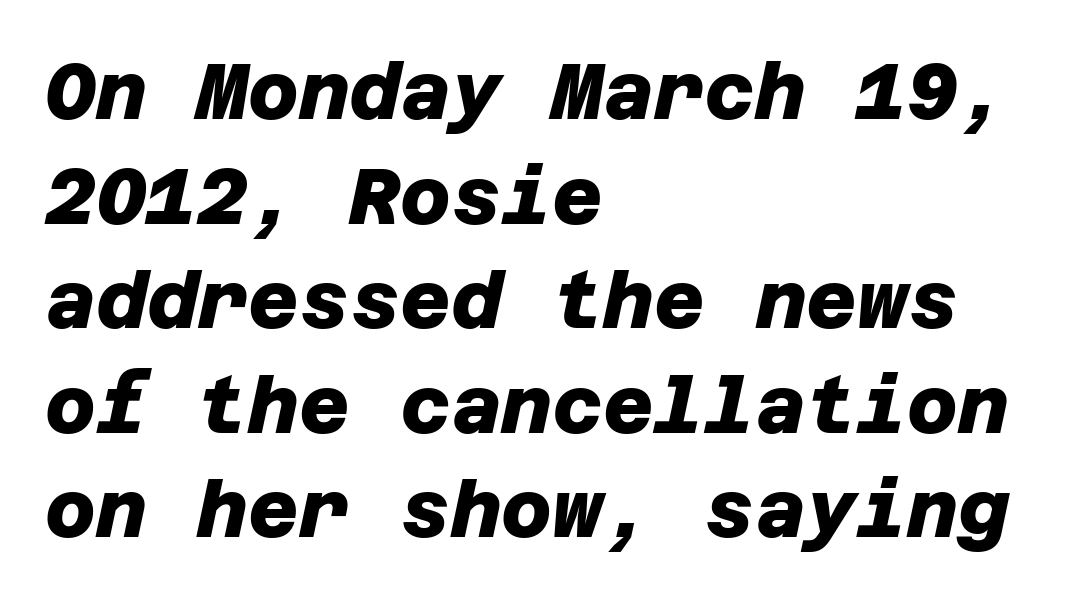
Q: Is the text bold? A: Yes.
Q: Is the typeface a serif or a sans-serif typeface? A: Sans-serif.
Q: Is the text underlined? A: No.
Q: How is the paragraph aligned? A: Left-aligned.
Q: Is the spacing between letters normal or unusually wide? A: Normal.
Q: Is the spacing between lines tight, normal or loose? A: Normal.
Q: Width (condensed, normal, or wide)? A: Normal.
Q: Stroke contrast? A: Low.
Q: x-height? A: Large.
